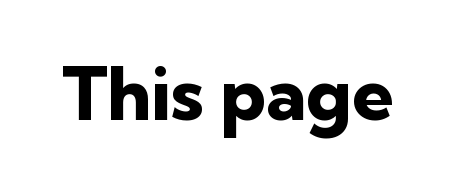
{"serif": "no", "italic": "no", "bold": "yes", "weight": "heavy", "width": "normal", "stroke_contrast": "low", "x_height": "medium", "monospaced": "no", "underline": "no", "letter_spacing": "normal", "letter_spacing_em": 0.0, "glyph_px": 74}
